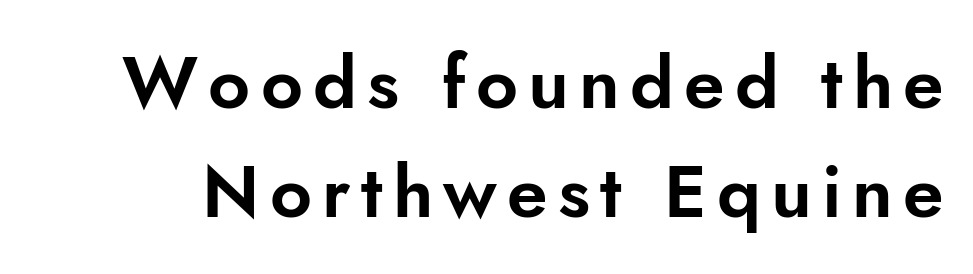
The image shows 73 px sans-serif type, upright; set normal line spacing (1.49x), not underlined; low stroke contrast and a small x-height.
